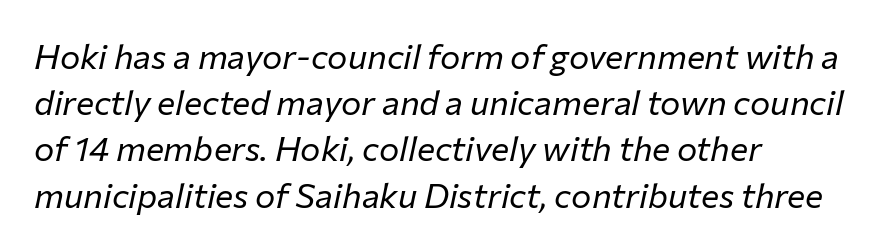
The image shows 34 px regular-weight type, italic (leaning right); set left-aligned, normal line spacing (1.36x), normal letter spacing, not underlined; low stroke contrast and a medium x-height.
